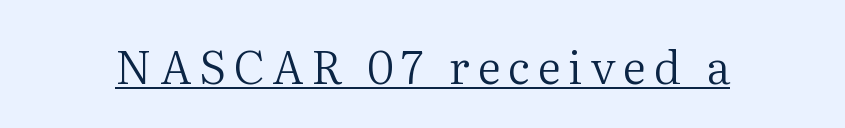
{"serif": "yes", "italic": "no", "bold": "no", "weight": "regular", "width": "normal", "stroke_contrast": "medium", "x_height": "medium", "monospaced": "no", "underline": "yes", "glyph_px": 46}
